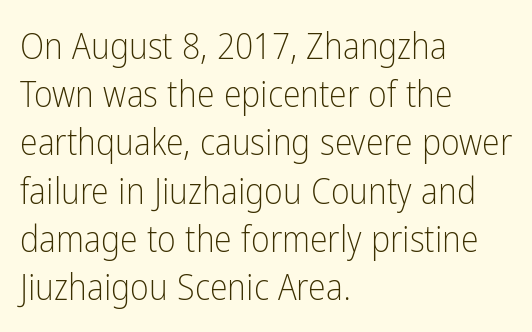
{"serif": "no", "italic": "no", "bold": "no", "weight": "light", "width": "condensed", "stroke_contrast": "low", "x_height": "medium", "monospaced": "no", "underline": "no", "align": "left", "line_spacing": "normal", "line_spacing_ratio": 1.34, "letter_spacing": "normal", "letter_spacing_em": 0.0, "glyph_px": 36}
